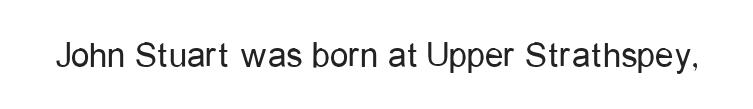
The letterforms sit shoulder to shoulder at normal distance. The rendering uses natural spacing where letterforms have individual widths. In terms of posture, this sample is upright. Unbolded letterforms with no extra heft. Check where the strokes stop: nothing finishes them off — pure sans.
